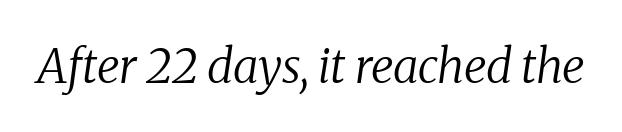
Each row of text sits above clean, open space. The horizontal fit of the characters is conventional and even. Heaviness? Minimal to ordinary, like unemphasized prose. Is this a fixed-width face? No — the glyphs have proportional, varying widths. The specimen reads as italic at a glance.
